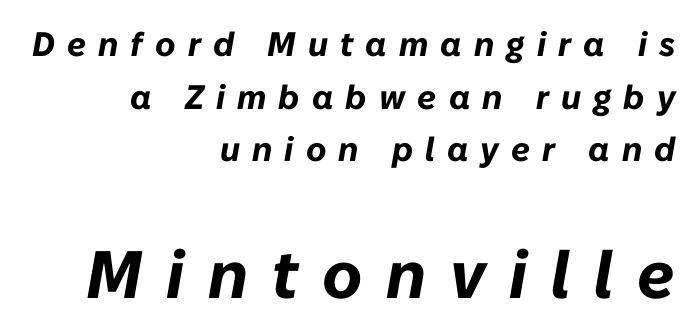
The image shows 67 px bold type, italic (leaning right); set right-aligned, normal line spacing (1.55x), unusually wide letter spacing (+0.36 em), not underlined; the second (bottom) block is 1.97x larger; low stroke contrast and a medium x-height.
